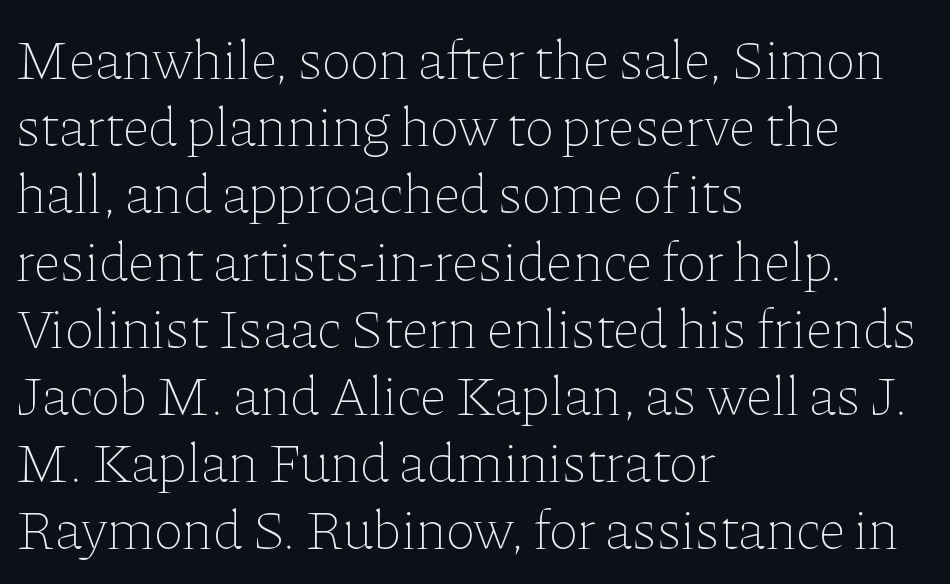
Q: Is the text bold? A: No.
Q: Is the text italic (slanted)? A: No, it is upright.
Q: Is the text underlined? A: No.
Q: How is the paragraph aligned? A: Left-aligned.
Q: Is the spacing between letters normal or unusually wide? A: Normal.
Q: Width (condensed, normal, or wide)? A: Normal.
Q: Stroke contrast? A: Low.
Q: x-height? A: Medium.
Q: Monospaced? A: No.
